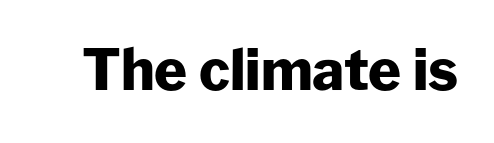
Each letter keeps its own natural width here, so spacing adapts to shape. The space directly below the letters is spotless. Between one letter and the next there's only the usual sliver of space. The type sits square on the baseline with zero lean. This is heavy type, rendered in bold. Font category for this specimen: sans-serif.
